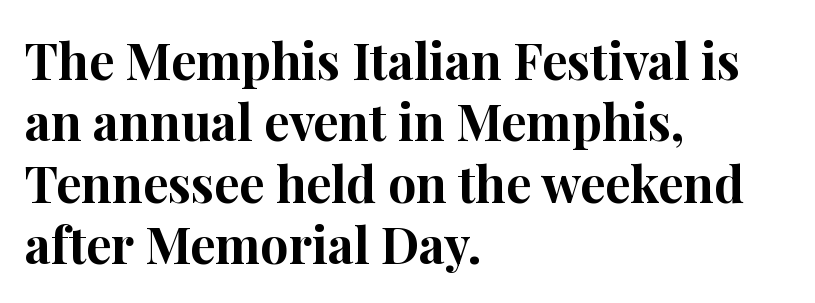
{"serif": "yes", "italic": "no", "bold": "yes", "weight": "bold", "width": "normal", "stroke_contrast": "high", "x_height": "medium", "monospaced": "no", "underline": "no", "align": "left", "line_spacing_ratio": 1.23, "letter_spacing": "normal", "letter_spacing_em": 0.0, "glyph_px": 50}
